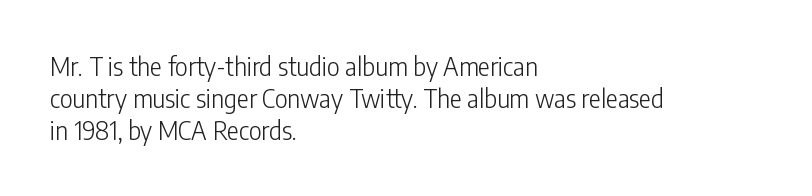
The image shows 25 px text type, upright; set left-aligned, normal line spacing (1.28x), normal letter spacing, not underlined.
